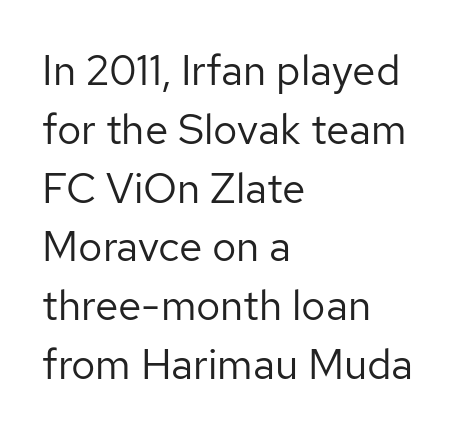
Q: Is the text bold? A: No.
Q: Is the text italic (slanted)? A: No, it is upright.
Q: Is the typeface a serif or a sans-serif typeface? A: Sans-serif.
Q: Is the text underlined? A: No.
Q: How is the paragraph aligned? A: Left-aligned.
Q: Is the spacing between letters normal or unusually wide? A: Normal.
Q: Is the spacing between lines tight, normal or loose? A: Normal.
Q: Width (condensed, normal, or wide)? A: Normal.
Q: Stroke contrast? A: Low.
Q: x-height? A: Medium.
Q: Monospaced? A: No.
